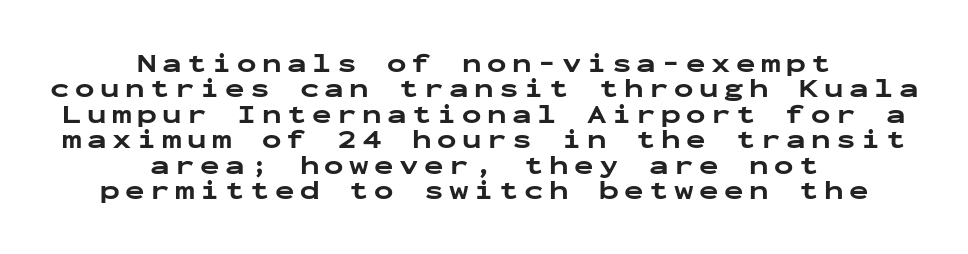
{"italic": "no", "bold": "yes", "underline": "no", "align": "center", "line_spacing": "tight", "line_spacing_ratio": 0.98, "letter_spacing": "wide", "letter_spacing_em": 0.21, "glyph_px": 26}
